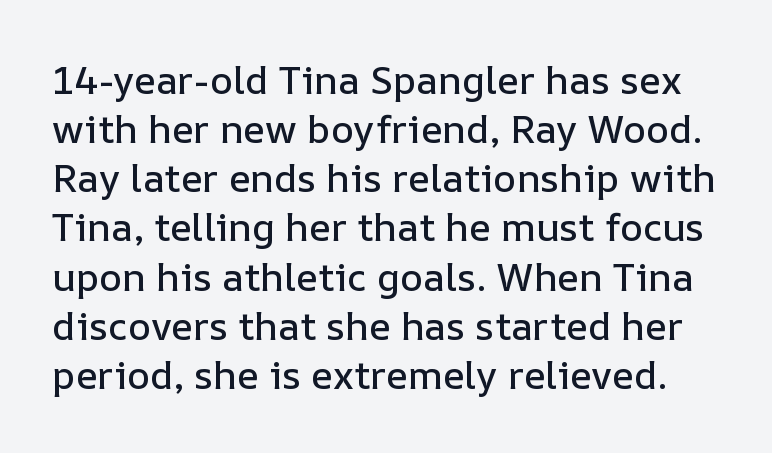
The image shows 39 px text type, upright; set normal line spacing (1.26x), normal letter spacing, not underlined; low stroke contrast and a medium x-height.
